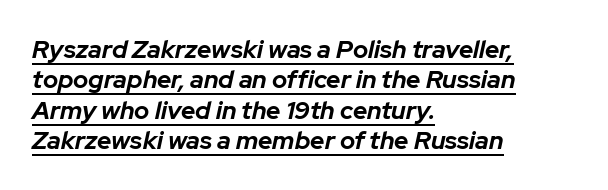
The image shows 25 px bold type, italic (leaning right); set left-aligned, line spacing 1.22x, normal letter spacing, underlined.
